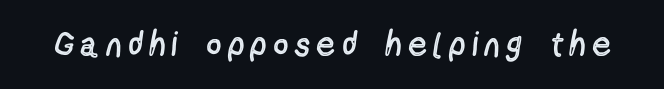
The passage shown is typed in a proportional face where columns would drift. Type without underlining. The letters look calm and open, with moderate or lighter stems. The horizontal fit of the characters is loose and conspicuously gappy.
